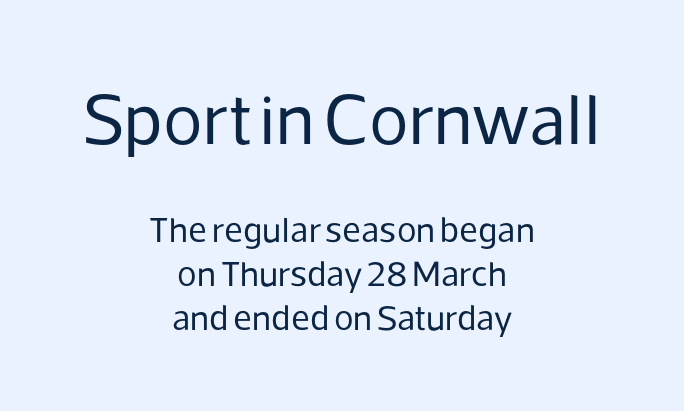
Q: Is the text bold? A: No.
Q: Is the text italic (slanted)? A: No, it is upright.
Q: Is the typeface a serif or a sans-serif typeface? A: Sans-serif.
Q: Is the text underlined? A: No.
Q: How is the paragraph aligned? A: Centered.
Q: Is the spacing between letters normal or unusually wide? A: Normal.
Q: Which block of text is set in a larger size, the first (top) or the second (bottom)? A: The first (top) one.
Q: Width (condensed, normal, or wide)? A: Normal.
Q: Stroke contrast? A: Low.
Q: x-height? A: Medium.
Q: Monospaced? A: No.
